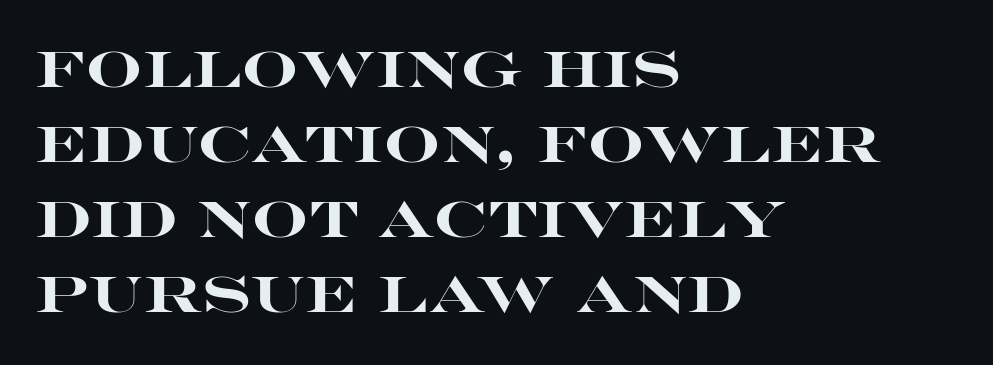
{"italic": "no", "bold": "yes", "weight": "heavy", "width": "wide", "stroke_contrast": "high", "x_height": "large", "monospaced": "no", "underline": "no", "align": "left", "line_spacing": "normal", "line_spacing_ratio": 1.5, "letter_spacing": "normal", "letter_spacing_em": 0.0, "glyph_px": 50}
